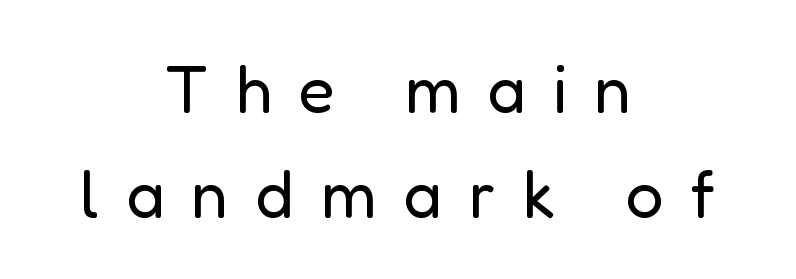
Look at the tracking — it's clearly loosened, letters drifting apart. Tall strokes in this sample are plumb rather than angled. Descender tails drop into unmarked territory. Letters have the restrained weight of plain body copy at most. One glance says typical: line gaps are just what's usual. Is this a fixed-width face? No — the glyphs have proportional, varying widths.
